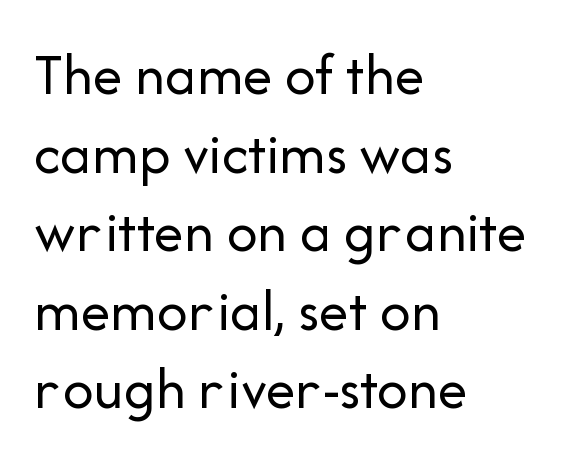
{"serif": "no", "italic": "no", "bold": "no", "weight": "regular", "width": "normal", "stroke_contrast": "low", "x_height": "medium", "monospaced": "no", "underline": "no", "align": "left", "line_spacing": "normal", "line_spacing_ratio": 1.31, "letter_spacing": "normal", "letter_spacing_em": 0.0, "glyph_px": 60}
